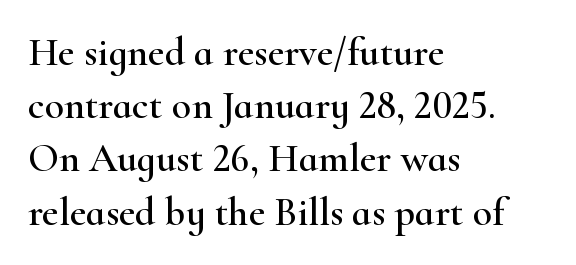
{"serif": "yes", "italic": "no", "width": "wide", "stroke_contrast": "high", "x_height": "small", "monospaced": "no", "underline": "no", "align": "left", "line_spacing": "normal", "line_spacing_ratio": 1.33, "letter_spacing": "normal", "letter_spacing_em": 0.0, "glyph_px": 40}
